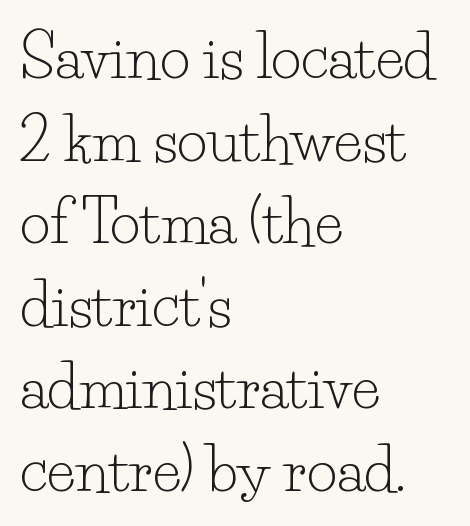
The image shows 59 px light serif type, upright; set left-aligned, normal line spacing (1.4x), normal letter spacing, not underlined; low stroke contrast and a small x-height.
